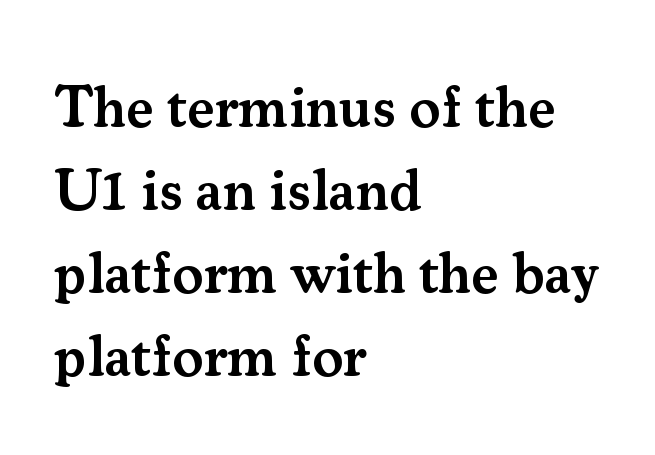
The letters stand straight up with perfectly vertical stems. These lines are rendered in a variable-pitch font. The space beneath each line is pristine and unruled. This sample keeps an unexceptional amount of space between lines.
